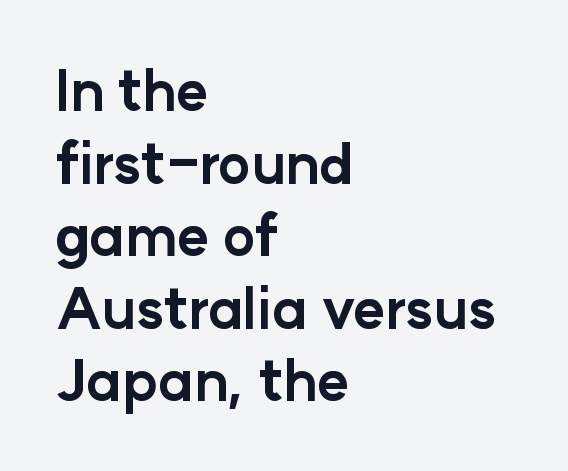
{"serif": "no", "italic": "no", "bold": "yes", "weight": "bold", "width": "normal", "stroke_contrast": "low", "x_height": "medium", "monospaced": "no", "underline": "no", "align": "left", "line_spacing": "normal", "line_spacing_ratio": 1.32, "letter_spacing": "normal", "letter_spacing_em": 0.0, "glyph_px": 55}
